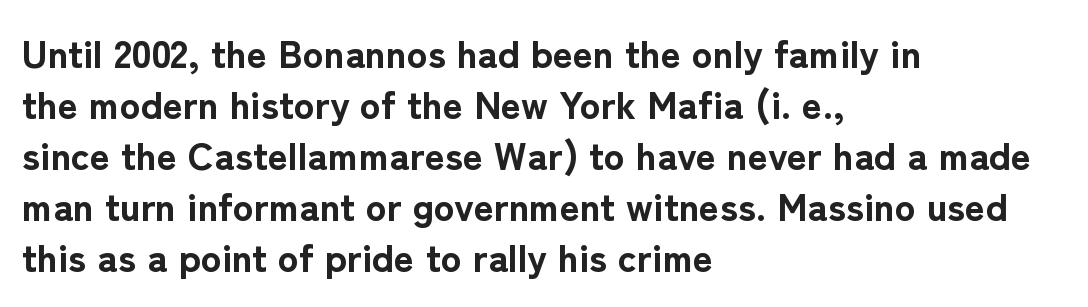
The image shows 39 px bold sans-serif type, upright; set left-aligned, normal line spacing (1.31x), normal letter spacing, not underlined; low stroke contrast and a medium x-height.
